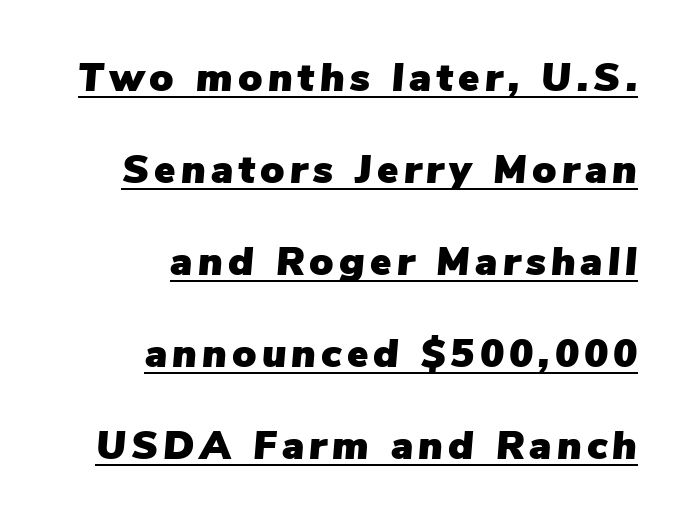
The image shows 40 px text type, italic (leaning right); set right-aligned, loose line spacing (2.3x), underlined; low stroke contrast and a medium x-height.
